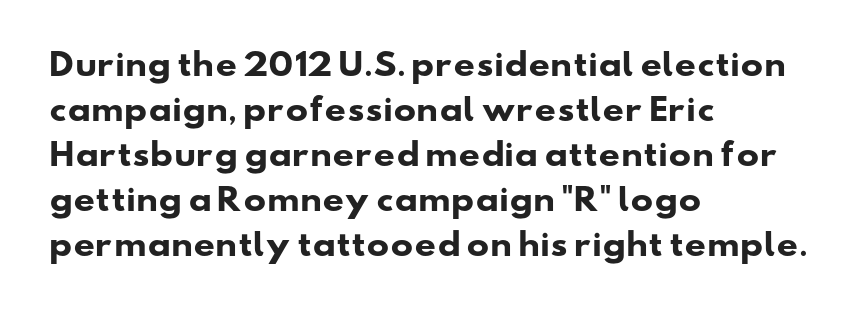
The image shows 30 px heavy, wide sans-serif type; set left-aligned, normal line spacing (1.5x), normal letter spacing, not underlined; low stroke contrast and a small x-height.
